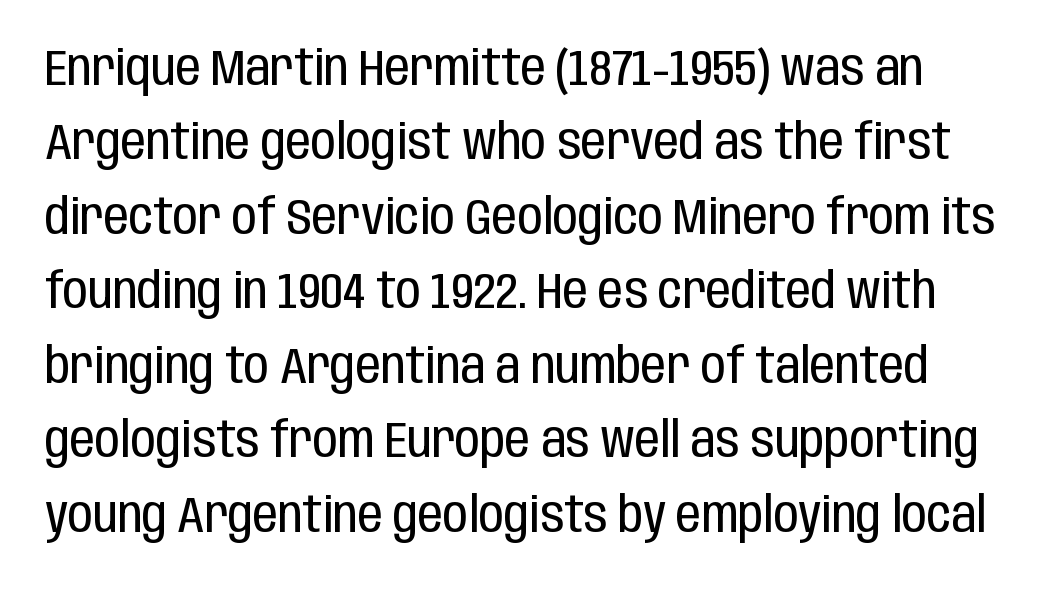
{"serif": "no", "italic": "no", "bold": "no", "weight": "regular", "width": "condensed", "stroke_contrast": "low", "x_height": "large", "monospaced": "no", "underline": "no", "line_spacing": "normal", "line_spacing_ratio": 1.49, "letter_spacing": "normal", "letter_spacing_em": 0.0, "glyph_px": 50}
